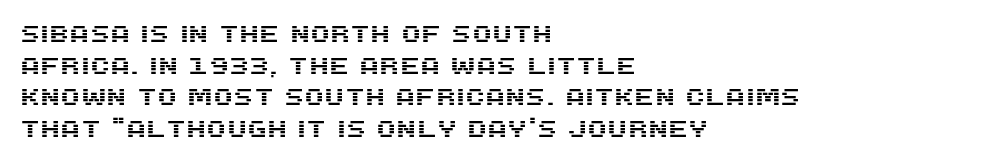
The letterforms sit shoulder to shoulder at normal distance. The paragraph has a hard left edge and a soft right edge. A clean baseline with only descenders dipping below it. No italicization has been applied; the sample stays upright.
